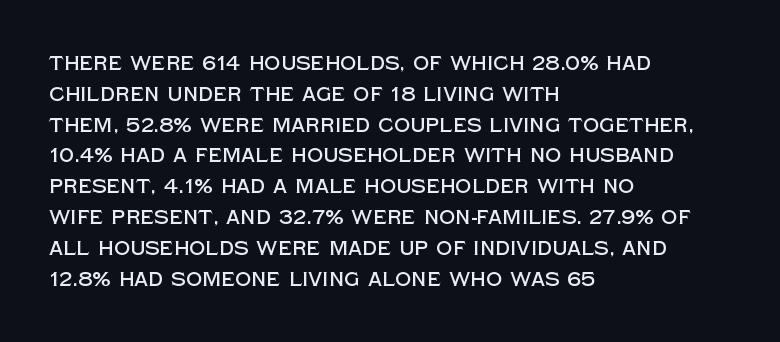
Letter spacing: default. This rendering uses left alignment, leaving the right contour irregular. The axis of the letterforms is exactly vertical. Evenly set lines give the paragraph a standard silhouette.
